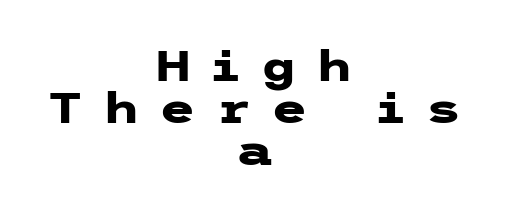
The image shows 42 px heavy, wide sans-serif type, upright; set centered, tight line spacing (1.0x), unusually wide letter spacing (+0.46 em), not underlined; low stroke contrast and a medium x-height.
